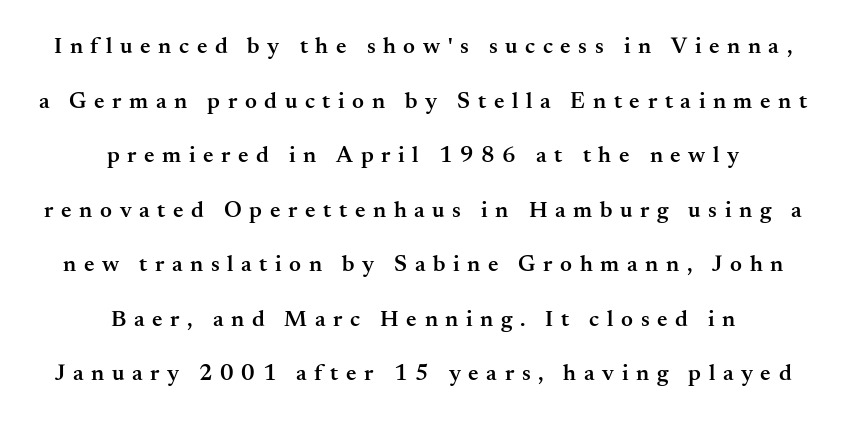
This sample uses expanded letter spacing, leaving extra air between glyphs. The space beneath each line is pristine and unruled. The rendering uses a semibold face; strokes are thickened but not to full bold. The whitespace from short lines is split evenly between both sides.
